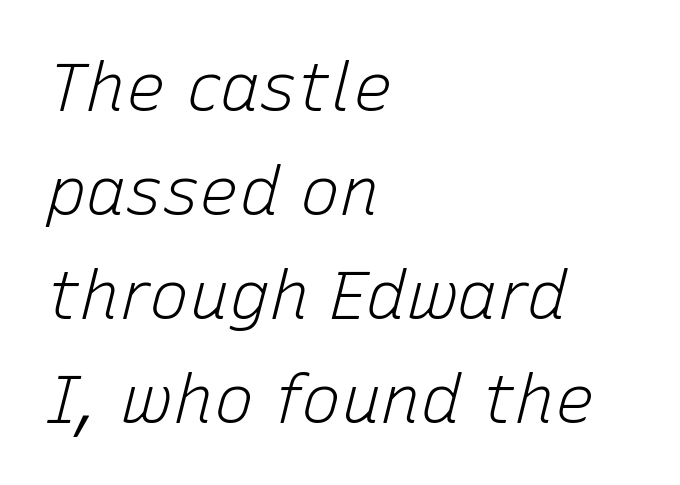
Layout note: lines flush left. Vertically, the passage feels balanced, rows spaced as you'd expect. The letterforms sit at book weight or below. The glyphs look as if they've been sheared to an angle.
